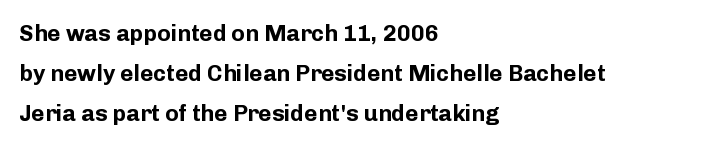
{"italic": "no", "bold": "yes", "underline": "no", "align": "left", "line_spacing_ratio": 1.74, "letter_spacing": "normal", "letter_spacing_em": 0.0, "glyph_px": 23}
